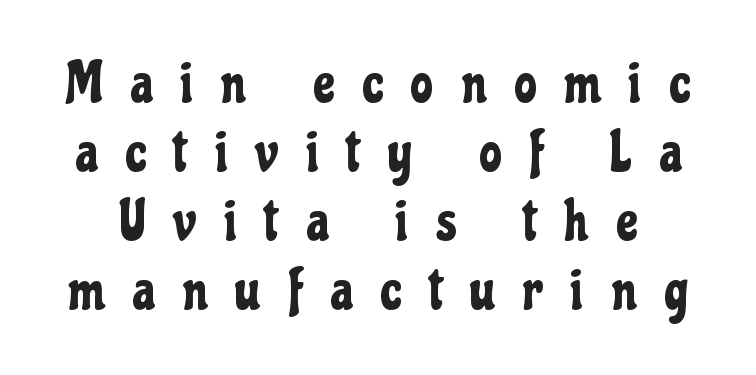
Q: Is the text italic (slanted)? A: No, it is upright.
Q: Is the typeface a serif or a sans-serif typeface? A: Sans-serif.
Q: Is the text underlined? A: No.
Q: Is the spacing between letters normal or unusually wide? A: Unusually wide.
Q: Width (condensed, normal, or wide)? A: Condensed.
Q: Stroke contrast? A: Low.
Q: x-height? A: Medium.
Q: Monospaced? A: No.
